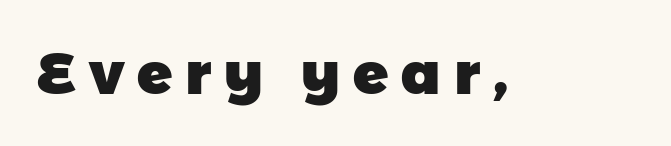
Underlining? Definitely not there. Looks like regular typesetting: each glyph gets only the width it needs. How are the letters spaced? Widely, with obvious added tracking. Grotesque or geometric, the face here clearly has no serifs. The rendering uses a bold face; every stroke is thick and dark.
